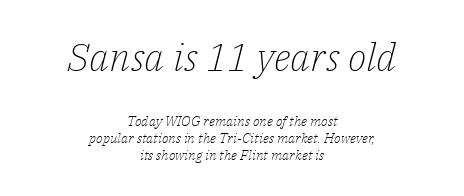
Q: Is the text bold? A: No.
Q: Is the text italic (slanted)? A: Yes, it leans right by about 14 degrees.
Q: Is the typeface a serif or a sans-serif typeface? A: Serif.
Q: Is the text underlined? A: No.
Q: How is the paragraph aligned? A: Centered.
Q: Is the spacing between letters normal or unusually wide? A: Normal.
Q: Which block of text is set in a larger size, the first (top) or the second (bottom)? A: The first (top) one.
Q: Width (condensed, normal, or wide)? A: Normal.
Q: Stroke contrast? A: Low.
Q: x-height? A: Medium.
Q: Monospaced? A: No.
